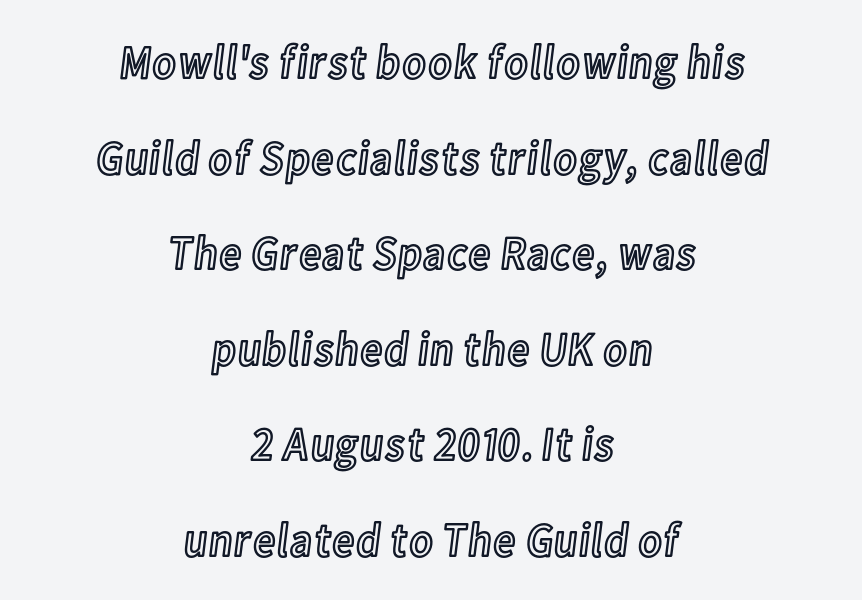
Q: Is the text italic (slanted)? A: Yes.
Q: Is the text underlined? A: No.
Q: How is the paragraph aligned? A: Centered.
Q: Is the spacing between letters normal or unusually wide? A: Normal.
Q: Is the spacing between lines tight, normal or loose? A: Loose.
Q: Width (condensed, normal, or wide)? A: Condensed.
Q: x-height? A: Medium.
Q: Monospaced? A: No.
